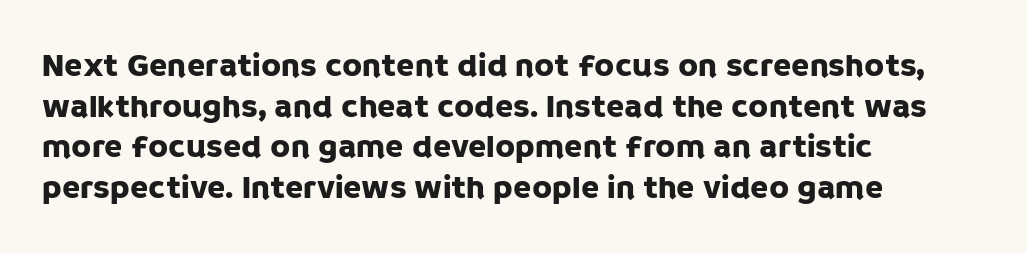
{"serif": "no", "italic": "no", "width": "normal", "stroke_contrast": "low", "x_height": "large", "monospaced": "no", "underline": "no", "align": "left", "line_spacing_ratio": 1.23, "letter_spacing": "normal", "letter_spacing_em": 0.0, "glyph_px": 33}
